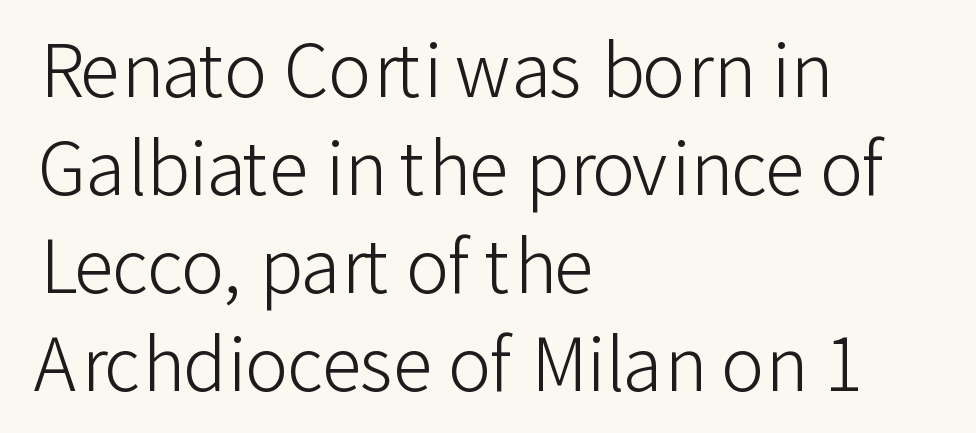
Note the varied advance widths — an 'i' is clearly narrower than an 'm'. Tracking here is standard; glyphs follow each other at the usual distance. Beneath every word, the page is bare. The leading is moderate, giving the passage an even texture. Each line starts at the same left margin while the right side varies.
